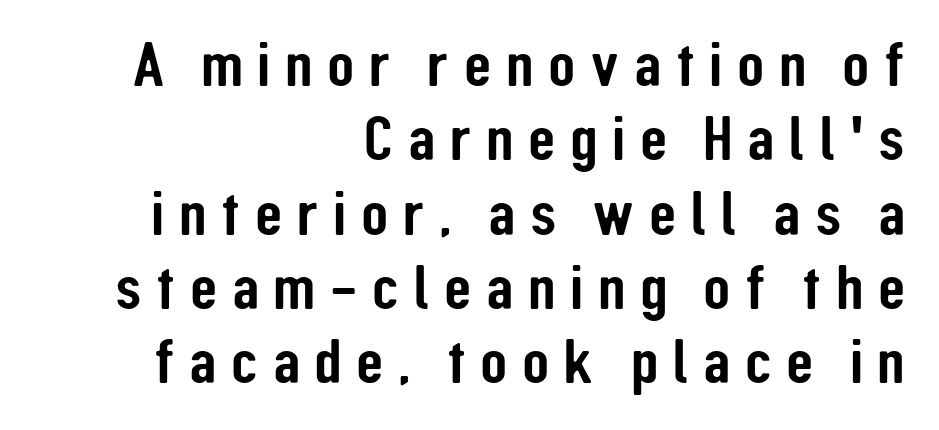
The image shows 63 px condensed sans-serif type, upright; set right-aligned, line spacing 1.18x, unusually wide letter spacing (+0.23 em), not underlined; low stroke contrast and a medium x-height.
